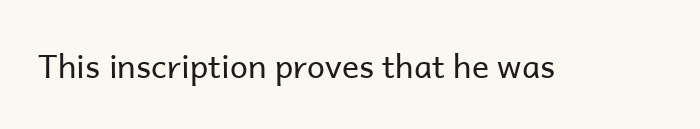
The rendering keeps characters at their native spacing. Each letter's strokes conclude bluntly, with no projecting serifs. Heaviness? Minimal to ordinary, like unemphasized prose. Clear beneath every line of the passage. Character widths vary here, with narrow letters taking less room than wide ones.
